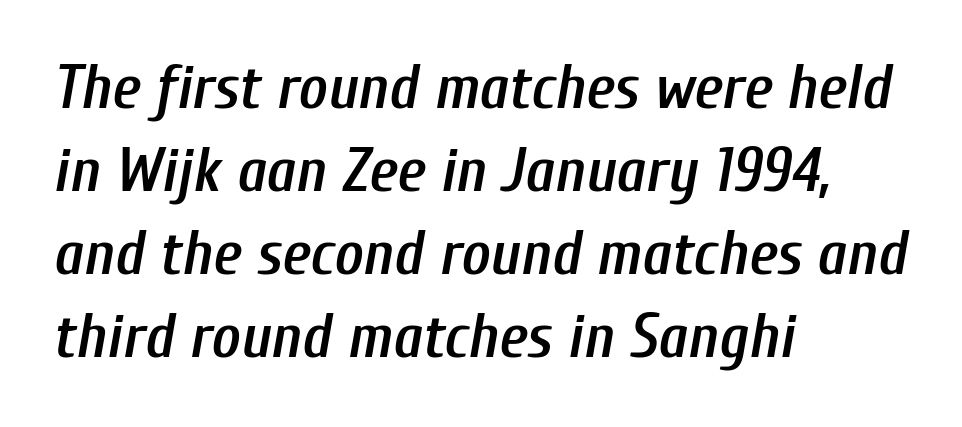
{"italic": "yes", "lean": "right", "slant_degrees": 10, "bold": "semi", "weight": "semibold", "width": "condensed", "stroke_contrast": "low", "x_height": "medium", "monospaced": "no", "underline": "no", "align": "left", "line_spacing": "normal", "line_spacing_ratio": 1.34, "letter_spacing": "normal", "letter_spacing_em": 0.0, "glyph_px": 62}
